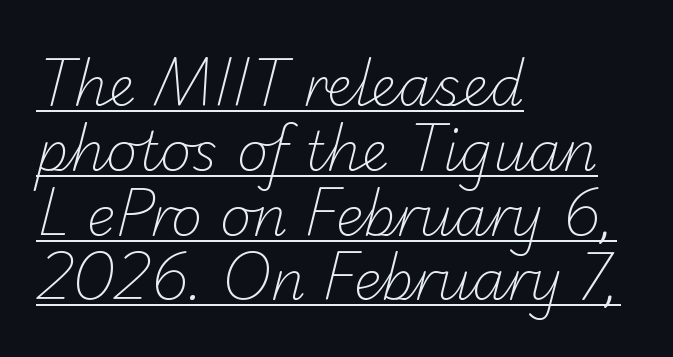
{"serif": "no", "bold": "no", "weight": "light", "width": "normal", "stroke_contrast": "low", "x_height": "small", "monospaced": "no", "underline": "yes", "align": "left", "line_spacing_ratio": 1.2, "letter_spacing": "normal", "letter_spacing_em": 0.0, "glyph_px": 54}
